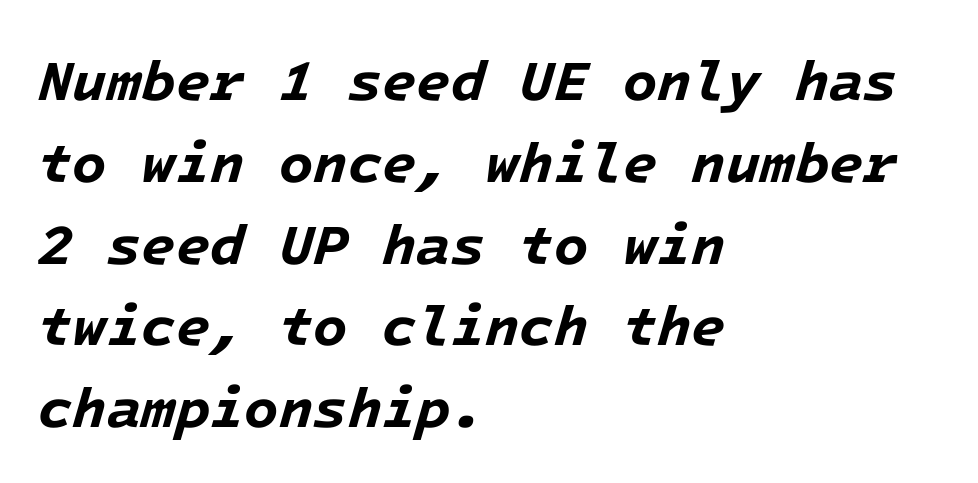
Q: Is the text bold? A: Yes.
Q: Is the text italic (slanted)? A: Yes, it leans right by about 16 degrees.
Q: Is the text underlined? A: No.
Q: How is the paragraph aligned? A: Left-aligned.
Q: Is the spacing between letters normal or unusually wide? A: Normal.
Q: Is the spacing between lines tight, normal or loose? A: Normal.
Q: Width (condensed, normal, or wide)? A: Normal.
Q: Stroke contrast? A: Low.
Q: x-height? A: Medium.
Q: Monospaced? A: Yes.
